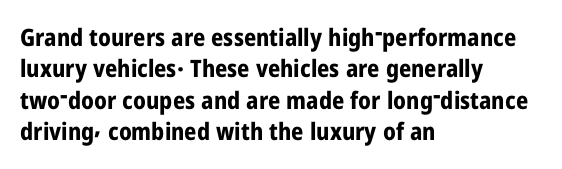
{"italic": "no", "bold": "yes", "underline": "no", "align": "left", "line_spacing": "normal", "line_spacing_ratio": 1.31, "letter_spacing": "normal", "letter_spacing_em": 0.0, "glyph_px": 24}
